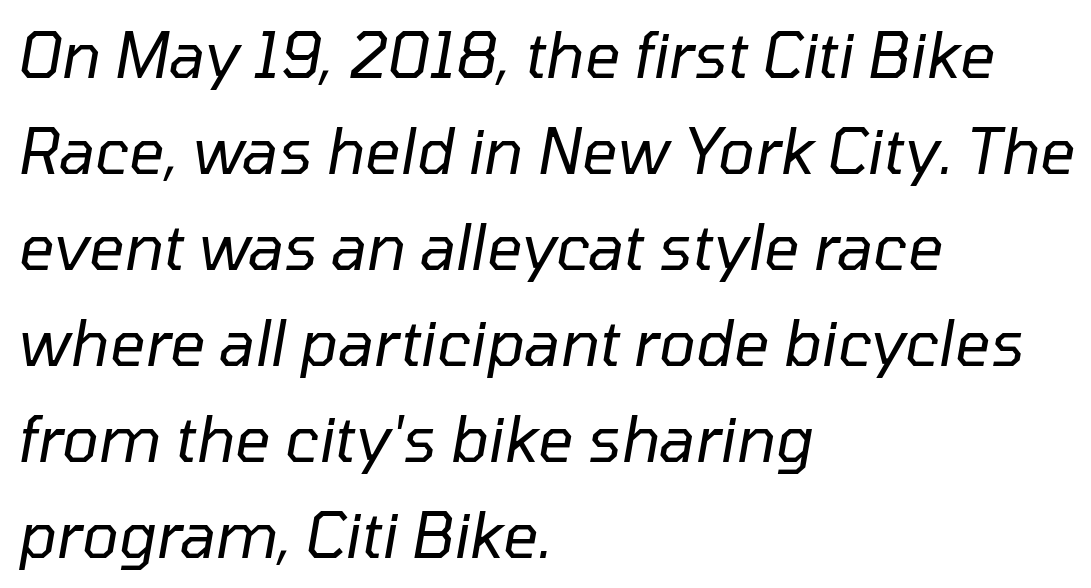
Q: Is the text bold? A: No.
Q: Is the text italic (slanted)? A: Yes, it leans right by about 10 degrees.
Q: Is the text underlined? A: No.
Q: How is the paragraph aligned? A: Left-aligned.
Q: Is the spacing between letters normal or unusually wide? A: Normal.
Q: Is the spacing between lines tight, normal or loose? A: Normal.
Q: Width (condensed, normal, or wide)? A: Normal.
Q: Stroke contrast? A: Low.
Q: x-height? A: Medium.
Q: Monospaced? A: No.
